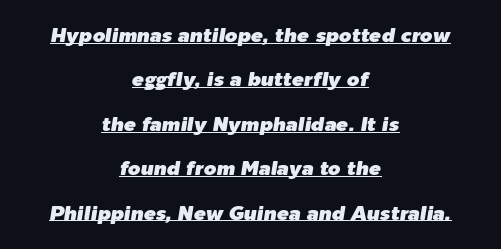
{"italic": "yes", "lean": "right", "slant_degrees": 9, "underline": "yes", "align": "center", "line_spacing": "loose", "line_spacing_ratio": 2.22, "letter_spacing": "normal", "letter_spacing_em": 0.0, "glyph_px": 20}
